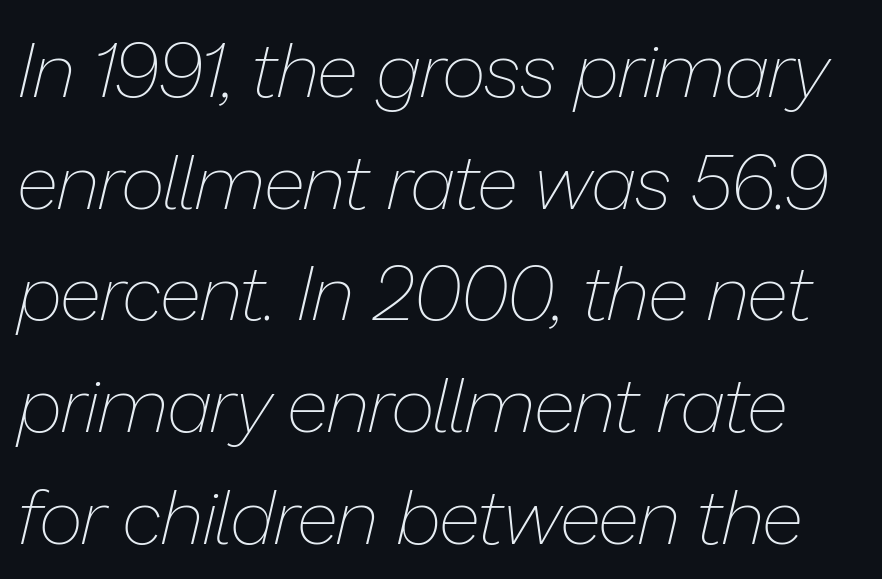
The image shows 77 px thin type, italic (leaning right); set normal line spacing (1.45x), normal letter spacing, not underlined; low stroke contrast and a medium x-height.
